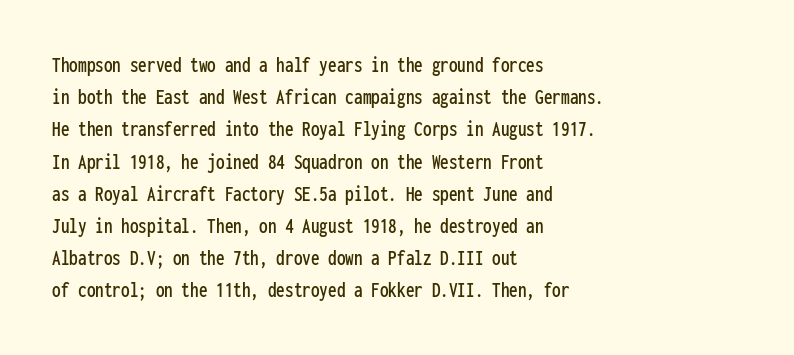
The image shows 23 px text type, upright; set left-aligned, normal line spacing (1.4x), normal letter spacing, not underlined.
